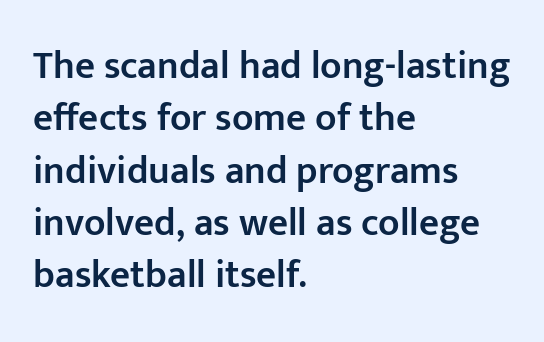
{"serif": "no", "italic": "no", "bold": "semi", "weight": "semibold", "width": "normal", "stroke_contrast": "low", "x_height": "medium", "monospaced": "no", "underline": "no", "align": "left", "line_spacing": "normal", "line_spacing_ratio": 1.34, "letter_spacing": "normal", "letter_spacing_em": 0.0, "glyph_px": 39}
